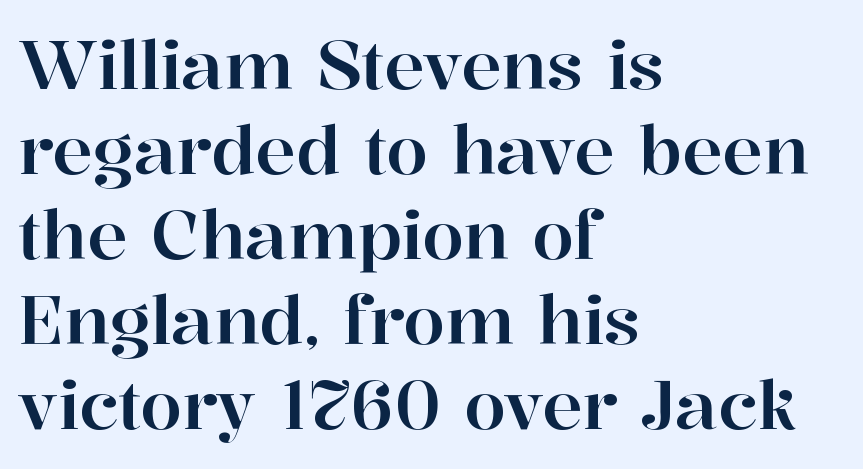
Upright lettering throughout. The rendering keeps characters at their native spacing. Note the varied advance widths — an 'i' is clearly narrower than an 'm'. The leading is moderate, giving the passage an even texture. Type without underlining.
